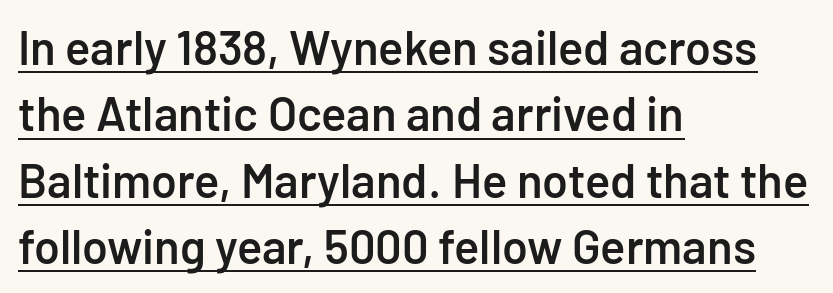
The image shows 47 px semibold sans-serif type, upright; set left-aligned, normal line spacing (1.41x), normal letter spacing, underlined; low stroke contrast and a medium x-height.
